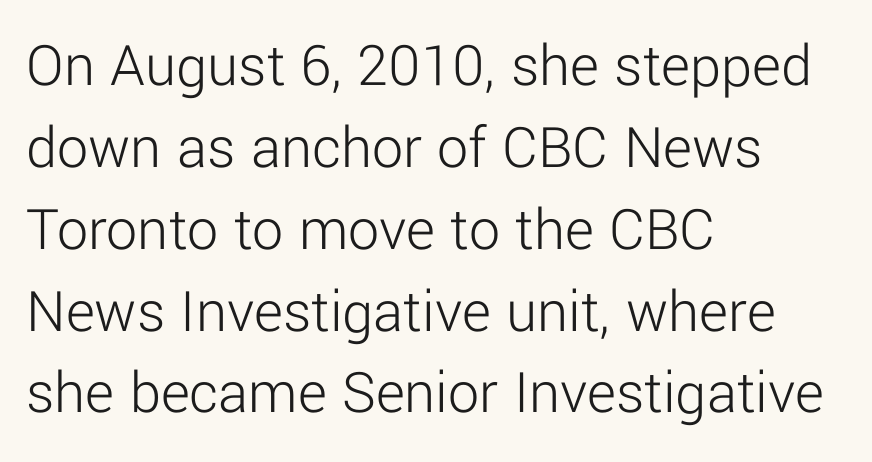
You could not count columns in this text — the font is proportionally spaced. Are there feet on the stems? There aren't — it's a sans. The space directly below the letters is spotless. The ragged edge is on the right, which tells us the setting is flush left. Posture: straight, roman, zero tilt.
